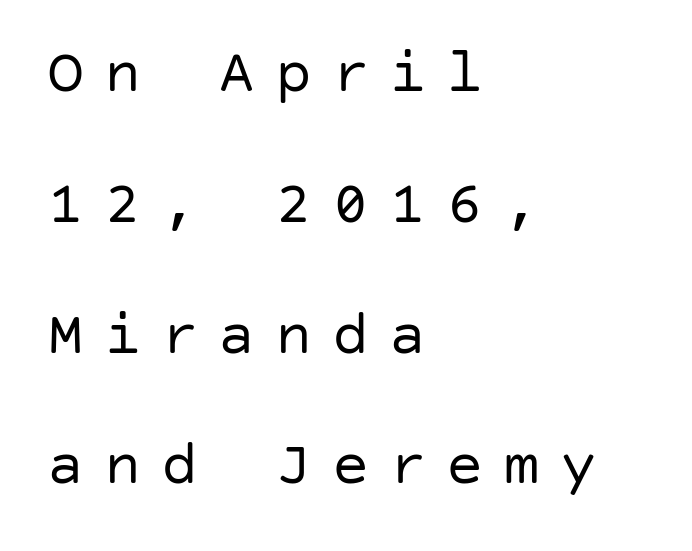
The image shows 62 px regular-weight sans-serif type, upright; set left-aligned, loose line spacing (2.11x), unusually wide letter spacing (+0.32 em), not underlined; low stroke contrast and a large x-height.
